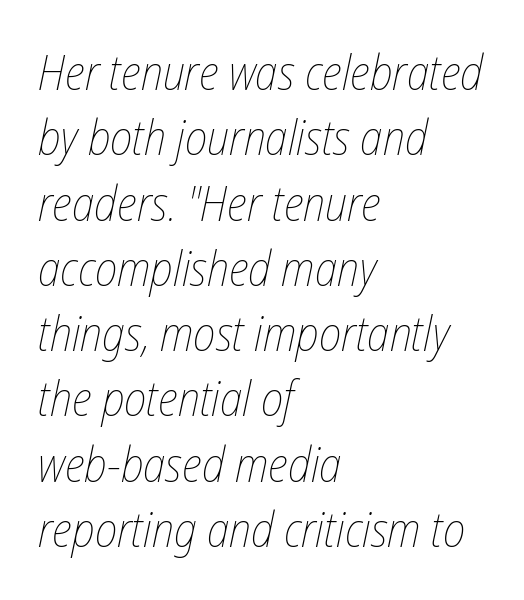
Q: Is the text bold? A: No.
Q: Is the text italic (slanted)? A: Yes, it leans right by about 12 degrees.
Q: Is the text underlined? A: No.
Q: How is the paragraph aligned? A: Left-aligned.
Q: Is the spacing between letters normal or unusually wide? A: Normal.
Q: Is the spacing between lines tight, normal or loose? A: Normal.
Q: Width (condensed, normal, or wide)? A: Condensed.
Q: Stroke contrast? A: Low.
Q: x-height? A: Medium.
Q: Monospaced? A: No.
